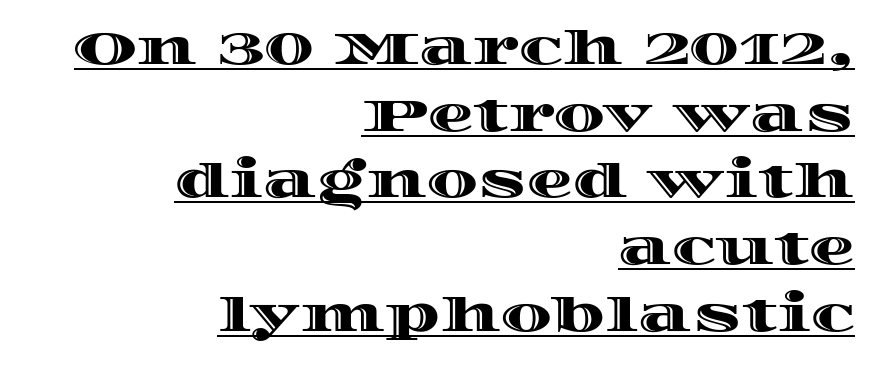
The image shows 46 px wide type, upright; set right-aligned, normal line spacing (1.45x), normal letter spacing, underlined; a large x-height.
